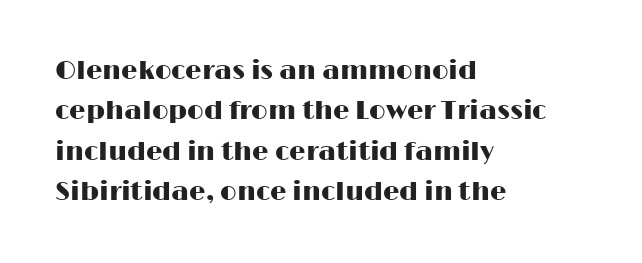
Q: Is the text italic (slanted)? A: No, it is upright.
Q: Is the text underlined? A: No.
Q: How is the paragraph aligned? A: Left-aligned.
Q: Is the spacing between letters normal or unusually wide? A: Normal.
Q: Is the spacing between lines tight, normal or loose? A: Normal.
